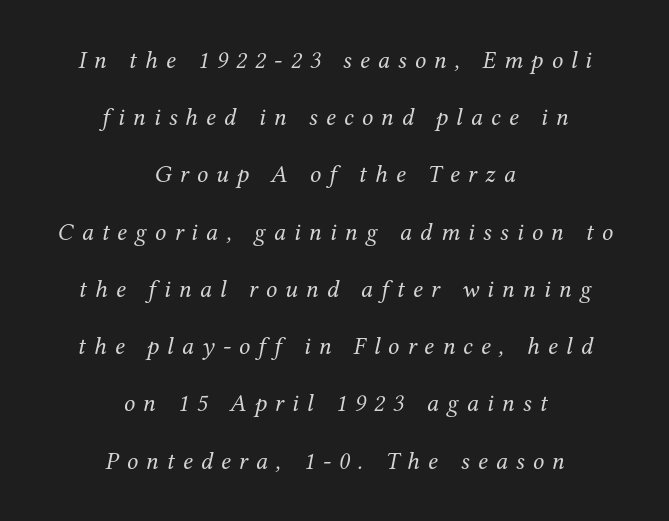
Q: Is the text bold? A: No.
Q: Is the text italic (slanted)? A: Yes, it leans right by about 12 degrees.
Q: Is the text underlined? A: No.
Q: How is the paragraph aligned? A: Centered.
Q: Is the spacing between letters normal or unusually wide? A: Unusually wide.
Q: Is the spacing between lines tight, normal or loose? A: Loose.
